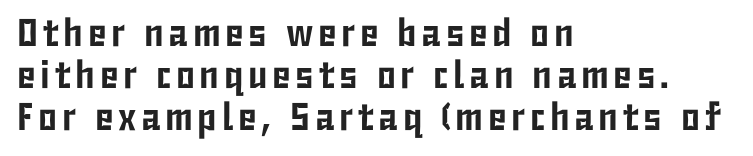
Q: Is the text italic (slanted)? A: No, it is upright.
Q: Is the typeface a serif or a sans-serif typeface? A: Sans-serif.
Q: Is the text underlined? A: No.
Q: How is the paragraph aligned? A: Left-aligned.
Q: Is the spacing between lines tight, normal or loose? A: Tight.
Q: Width (condensed, normal, or wide)? A: Condensed.
Q: Stroke contrast? A: Low.
Q: x-height? A: Medium.
Q: Monospaced? A: No.
